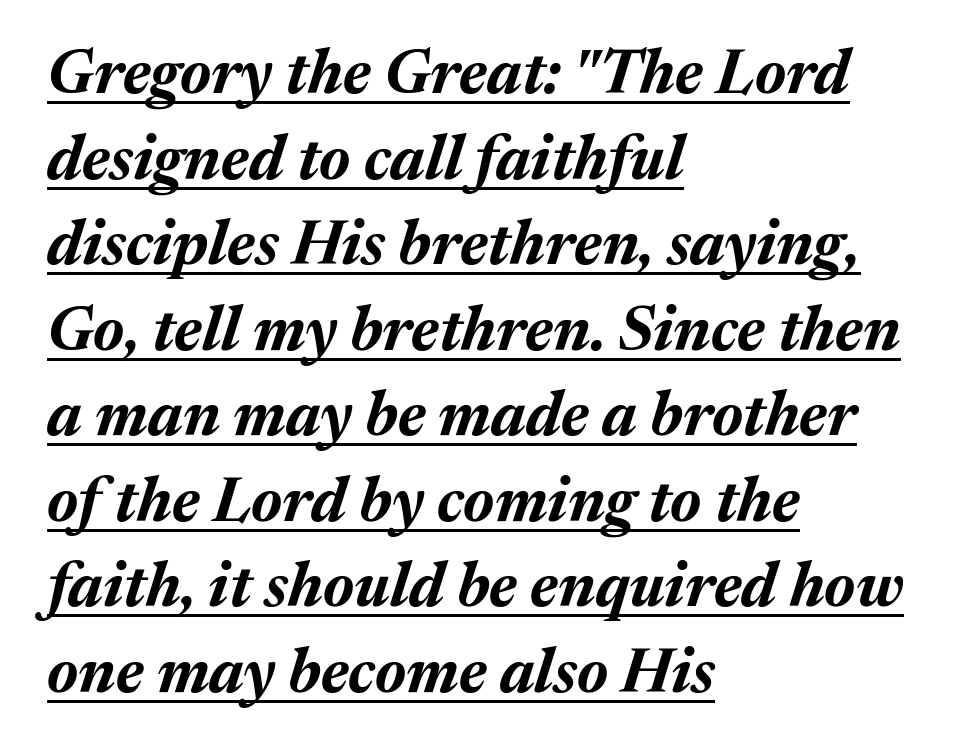
The image shows 62 px bold type, italic (leaning right); set left-aligned, normal line spacing (1.38x), normal letter spacing, underlined; medium stroke contrast and a medium x-height.
